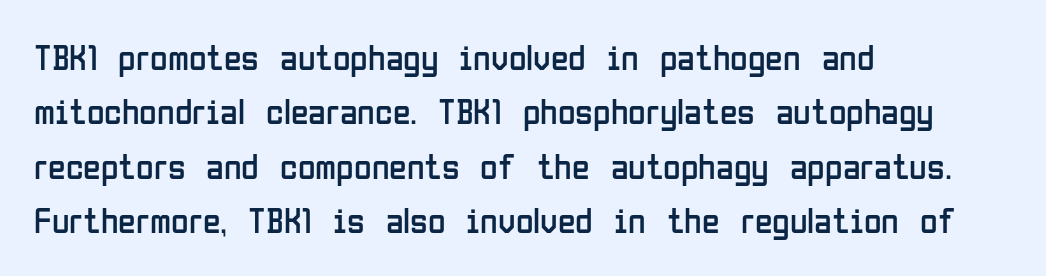
The image shows 36 px regular-weight, condensed sans-serif type, upright; set left-aligned, normal line spacing (1.51x), normal letter spacing, not underlined; low stroke contrast and a medium x-height.
